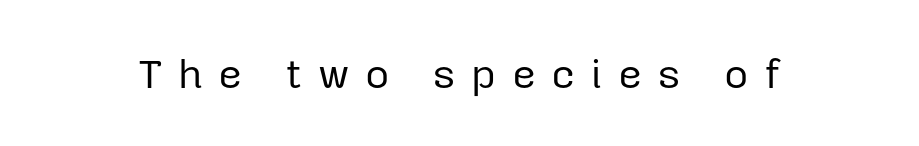
This rendering widens character spacing well past its baseline value. Are there feet on the stems? There aren't — it's a sans. Character widths vary here, with narrow letters taking less room than wide ones. Unlike italic type, these characters show no tilt at all. The space directly below the letters is spotless. Stroke mass is kept to a normal reading level or below.
